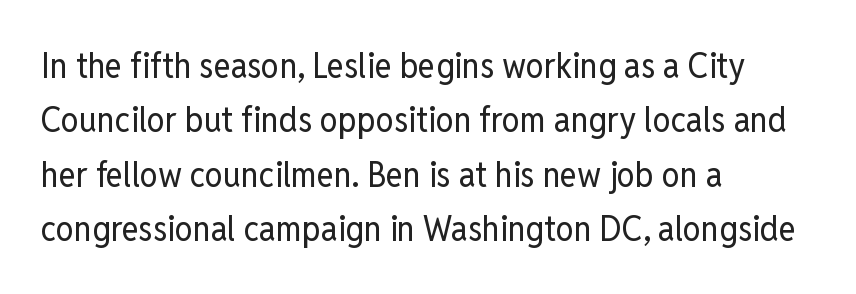
The image shows 36 px regular-weight, condensed sans-serif type, upright; set left-aligned, normal line spacing (1.51x), normal letter spacing, not underlined; low stroke contrast and a medium x-height.
